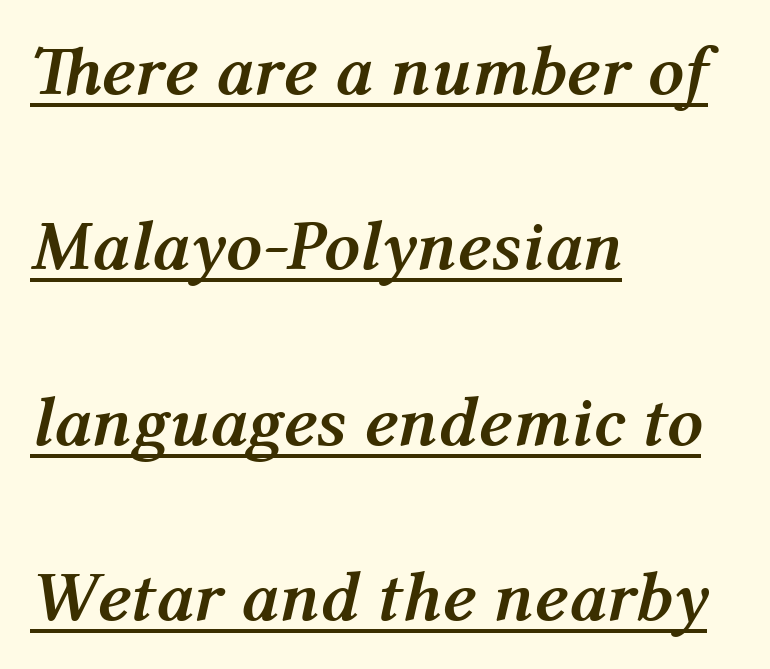
Q: Is the text bold? A: Yes.
Q: Is the text italic (slanted)? A: Yes, it leans right by about 12 degrees.
Q: Is the text underlined? A: Yes.
Q: How is the paragraph aligned? A: Left-aligned.
Q: Is the spacing between letters normal or unusually wide? A: Normal.
Q: Is the spacing between lines tight, normal or loose? A: Loose.
Q: Width (condensed, normal, or wide)? A: Normal.
Q: Stroke contrast? A: Medium.
Q: x-height? A: Medium.
Q: Monospaced? A: No.
